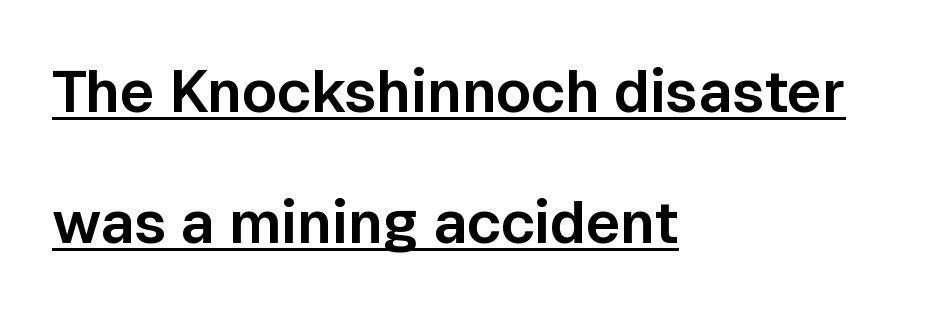
{"serif": "no", "italic": "no", "width": "normal", "stroke_contrast": "low", "x_height": "medium", "monospaced": "no", "underline": "yes", "align": "left", "line_spacing": "loose", "line_spacing_ratio": 2.22, "letter_spacing": "normal", "letter_spacing_em": 0.0, "glyph_px": 59}
